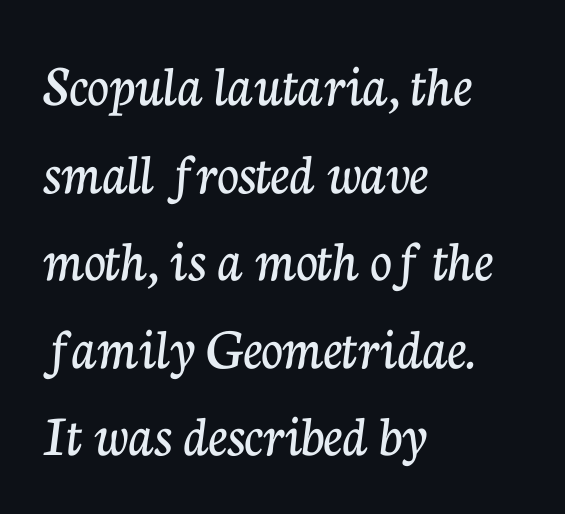
Q: Is the text italic (slanted)? A: Yes.
Q: Is the typeface a serif or a sans-serif typeface? A: Serif.
Q: Is the text underlined? A: No.
Q: How is the paragraph aligned? A: Left-aligned.
Q: Is the spacing between letters normal or unusually wide? A: Normal.
Q: Is the spacing between lines tight, normal or loose? A: Normal.
Q: Width (condensed, normal, or wide)? A: Normal.
Q: Stroke contrast? A: Low.
Q: x-height? A: Medium.
Q: Monospaced? A: No.
